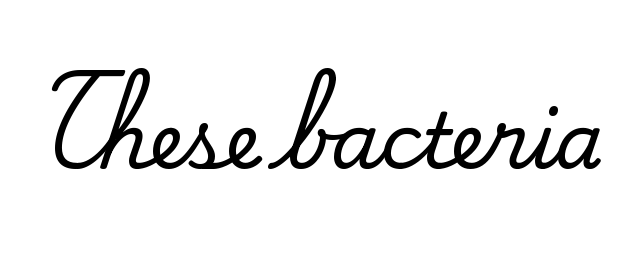
The image shows 77 px serif type; set normal letter spacing, not underlined; medium stroke contrast and a small x-height.
